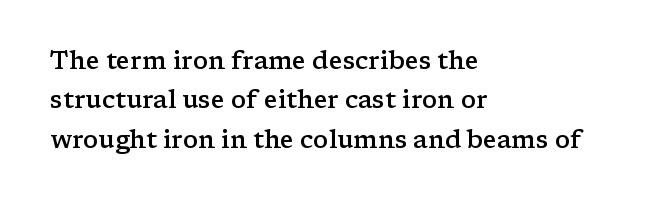
Q: Is the text bold? A: Semi-bold.
Q: Is the text italic (slanted)? A: No, it is upright.
Q: Is the text underlined? A: No.
Q: How is the paragraph aligned? A: Left-aligned.
Q: Is the spacing between letters normal or unusually wide? A: Normal.
Q: Is the spacing between lines tight, normal or loose? A: Normal.
